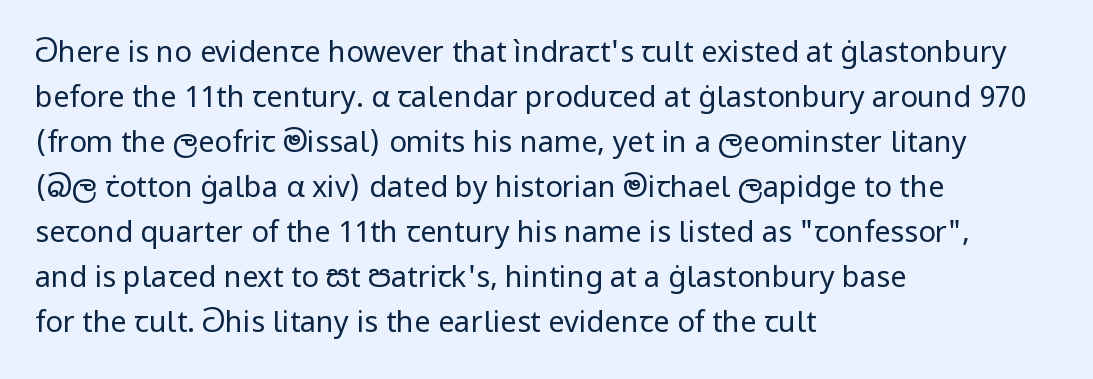
Q: Is the text bold? A: No.
Q: Is the text italic (slanted)? A: No, it is upright.
Q: Is the typeface a serif or a sans-serif typeface? A: Sans-serif.
Q: Is the text underlined? A: No.
Q: How is the paragraph aligned? A: Left-aligned.
Q: Is the spacing between letters normal or unusually wide? A: Normal.
Q: Is the spacing between lines tight, normal or loose? A: Normal.
Q: Width (condensed, normal, or wide)? A: Normal.
Q: Stroke contrast? A: Low.
Q: x-height? A: Medium.
Q: Monospaced? A: No.
